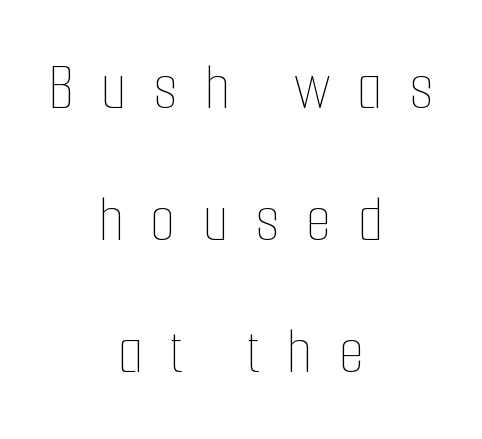
Vertical strokes here are truly vertical. Casual observation: everything's sitting right in the middle. Quick note: interline space is abundant. Heaviness? Minimal to ordinary, like unemphasized prose. The passage shown has open, widely tracked lettering throughout. These lines are rendered in a variable-pitch font.
